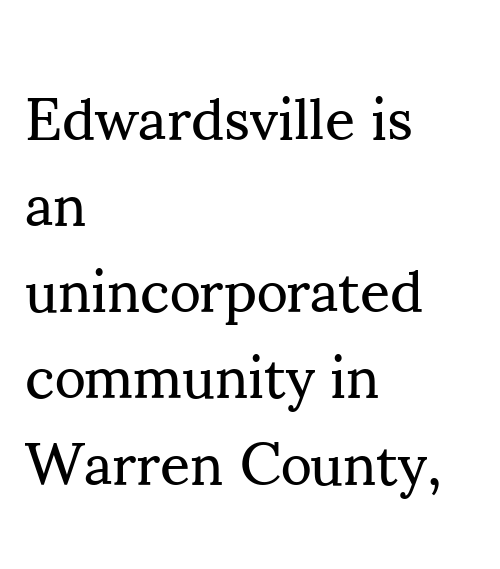
The image shows 59 px regular-weight serif type, upright; set left-aligned, normal line spacing (1.46x), normal letter spacing, not underlined; medium stroke contrast and a small x-height.
